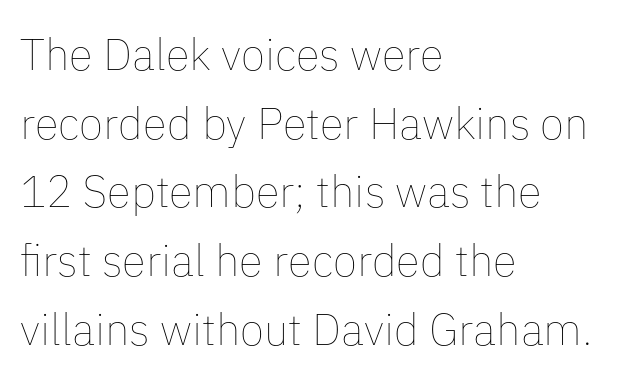
{"italic": "no", "bold": "no", "weight": "thin", "width": "normal", "stroke_contrast": "low", "x_height": "medium", "monospaced": "no", "underline": "no", "align": "left", "line_spacing": "normal", "line_spacing_ratio": 1.56, "letter_spacing": "normal", "letter_spacing_em": 0.0, "glyph_px": 44}
